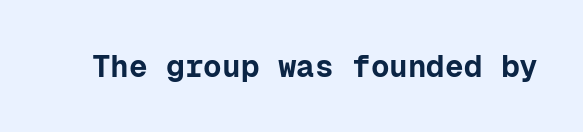
The image shows 31 px bold sans-serif type, upright, monospaced; set normal letter spacing, not underlined; low stroke contrast and a medium x-height.
